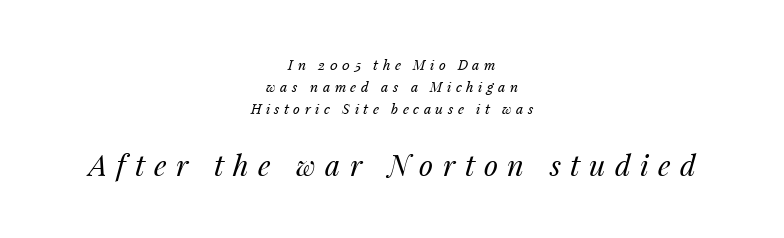
The following chunk of copy outweighs the initial chunk in type size. A typesetter would call this proportional, since set widths differ per character. Is the type heavy? It reads as light-to-regular instead. Does extra space separate the letters? Yes, quite a lot of it. Italic? Definitely — the glyphs are oblique. Leading matches the norm, producing a regular column.
